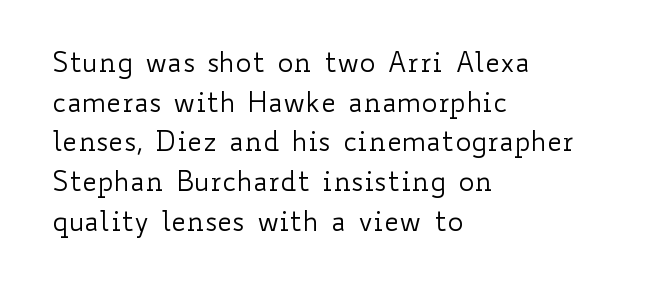
The image shows 27 px text type, upright; set left-aligned, normal line spacing (1.47x), normal letter spacing, not underlined.
